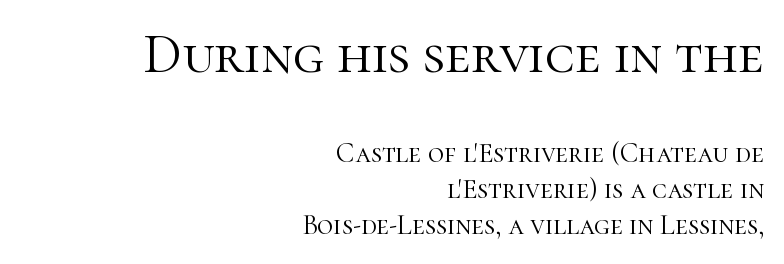
The image shows 56 px light serif type, upright; set right-aligned, normal line spacing (1.28x), normal letter spacing, not underlined; the first (top) block is 2.0x larger; high stroke contrast and a medium x-height.
